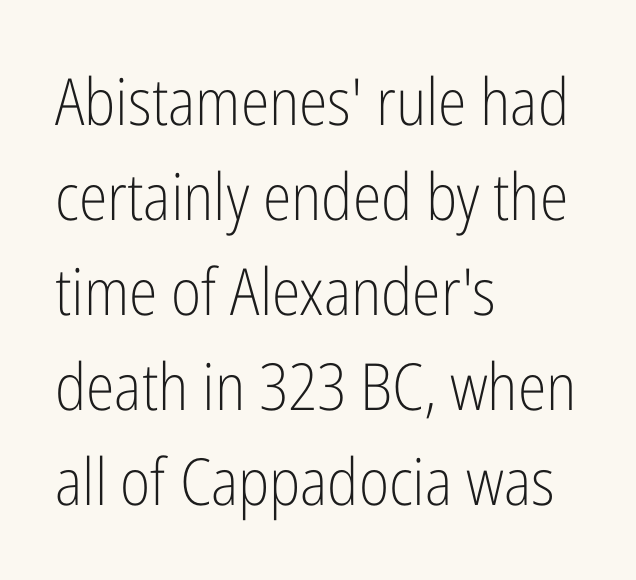
{"serif": "no", "italic": "no", "bold": "no", "weight": "light", "width": "condensed", "stroke_contrast": "low", "x_height": "medium", "monospaced": "no", "underline": "no", "align": "left", "line_spacing": "normal", "line_spacing_ratio": 1.46, "letter_spacing": "normal", "letter_spacing_em": 0.0, "glyph_px": 65}
